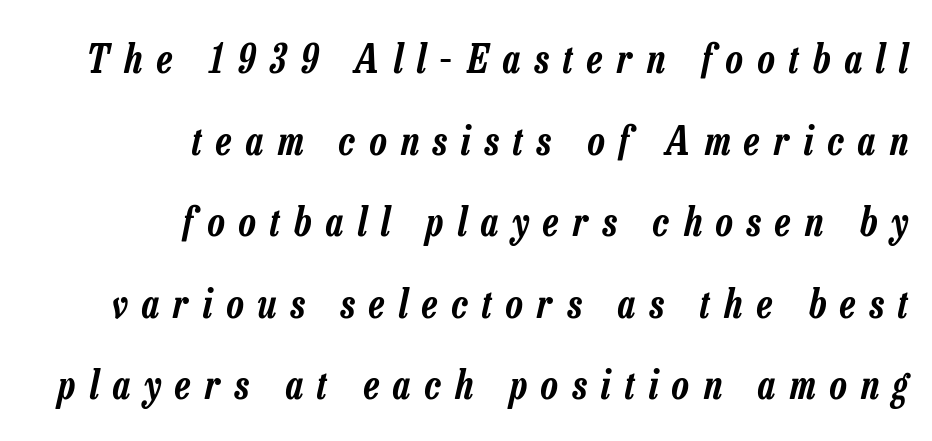
This block would shrink considerably if given ordinary leading; it's expanded now. The face used here is rendered with a markedly widened letterfit. The face used here is proportionally spaced, like ordinary book or web type. The string is rendered with underlining switched off. Notice how the passage keeps a crisp vertical edge on the right only. The font's italic variant was chosen for this text.
